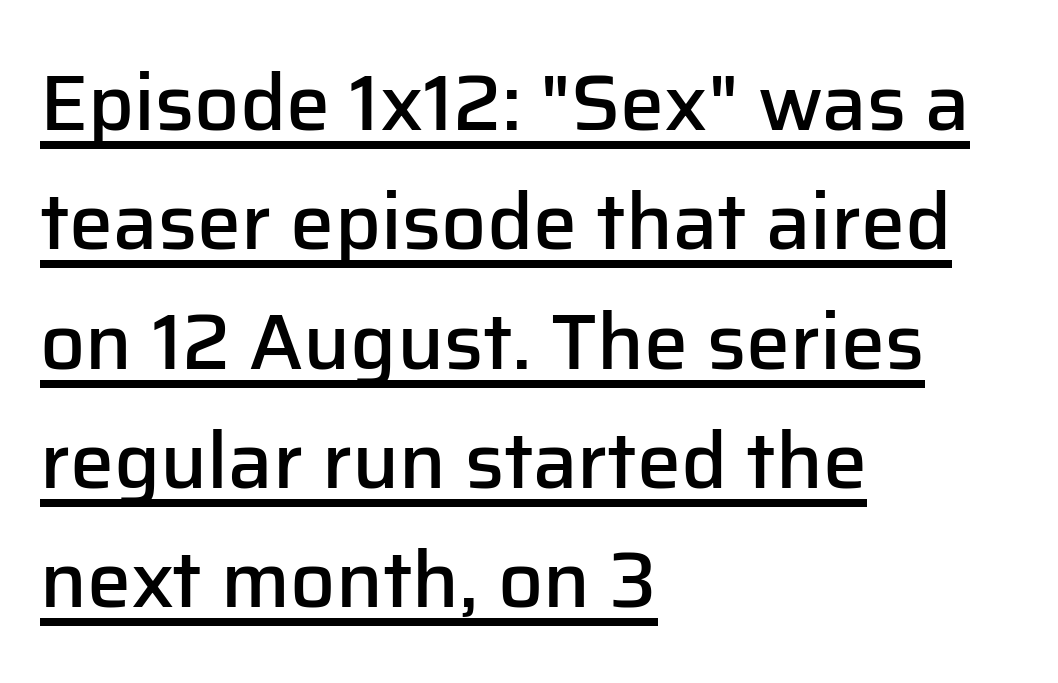
Q: Is the text bold? A: Semi-bold.
Q: Is the text italic (slanted)? A: No, it is upright.
Q: Is the typeface a serif or a sans-serif typeface? A: Sans-serif.
Q: Is the text underlined? A: Yes.
Q: How is the paragraph aligned? A: Left-aligned.
Q: Is the spacing between letters normal or unusually wide? A: Normal.
Q: Is the spacing between lines tight, normal or loose? A: Normal.
Q: Width (condensed, normal, or wide)? A: Normal.
Q: Stroke contrast? A: Low.
Q: x-height? A: Medium.
Q: Monospaced? A: No.
